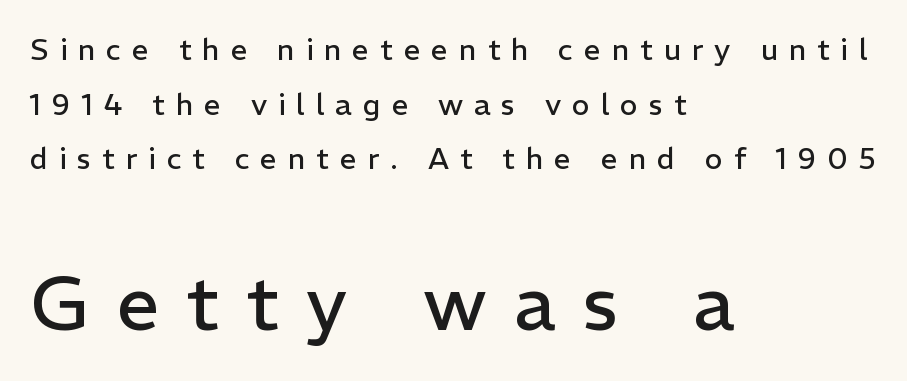
Proportional: the letters do not fall into vertical columns. Reading top to bottom, the characters get bigger at the block break. Look at the tracking — it's clearly loosened, letters drifting apart. The strokes carry an ordinary text weight at most.
